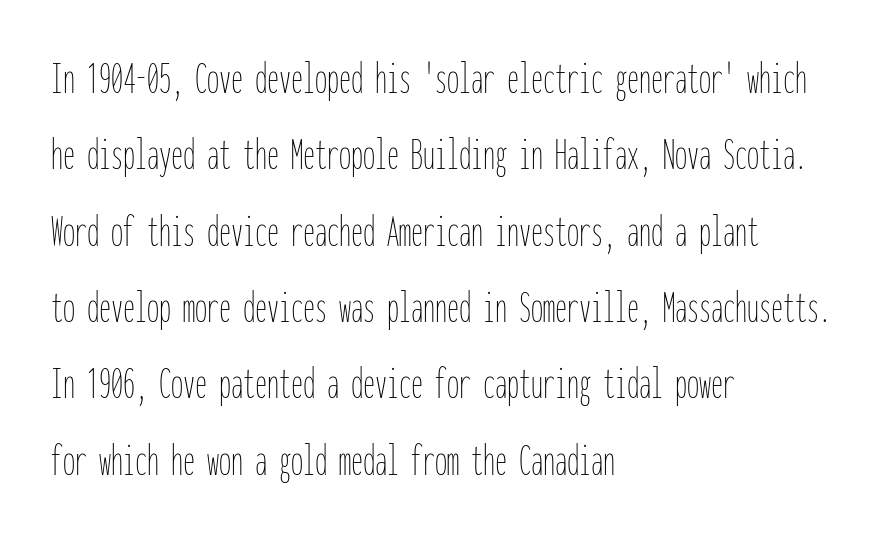
The face looks like a standard text weight, possibly lighter. Only glyphs here, with clear space below each row. Short note: letters normally spaced. The lines sit at an ordinary, default distance from one another.
